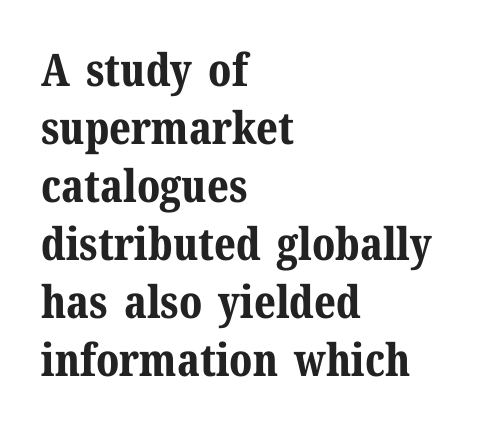
The image shows 45 px bold serif type, upright; set left-aligned, normal line spacing (1.29x), normal letter spacing, not underlined; medium stroke contrast and a medium x-height.
